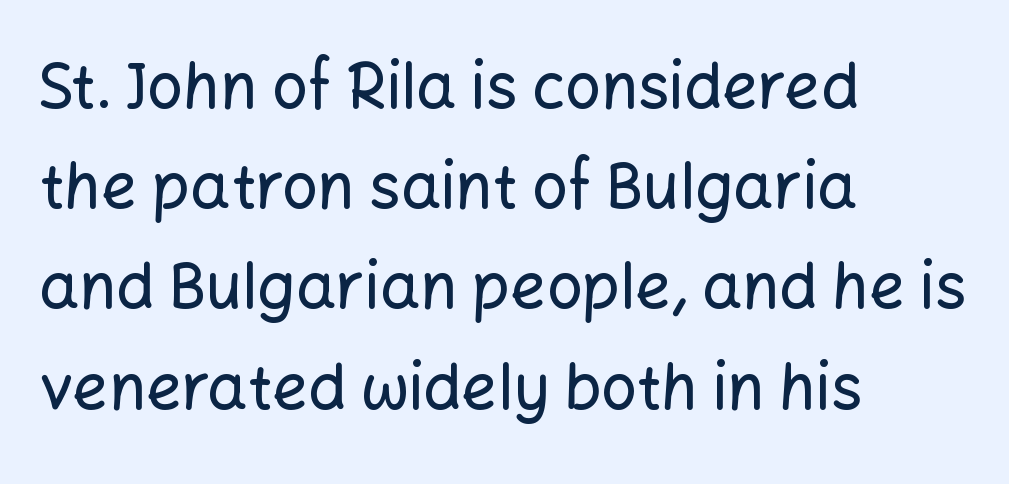
Looks like regular typesetting: each glyph gets only the width it needs. A normal amount of white space separates one row of letters from the next. The rendering shows plain stroke endings on the letterforms — a sans-serif design. This rendering features lettering with no underline. Each line starts at the same left margin while the right side varies. Ordinary non-slanted type is in use.
